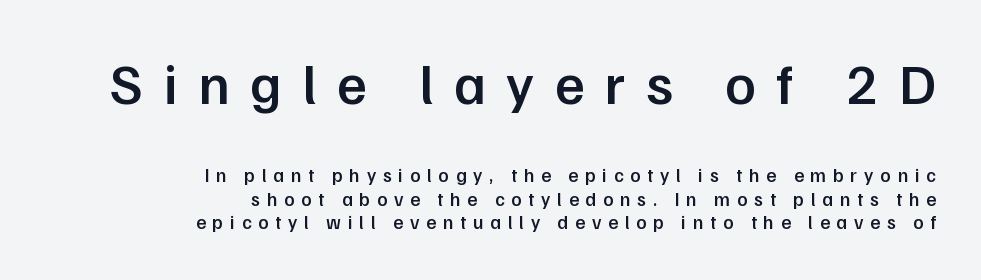
Q: Is the text bold? A: Semi-bold.
Q: Is the text italic (slanted)? A: No, it is upright.
Q: Is the typeface a serif or a sans-serif typeface? A: Sans-serif.
Q: Is the text underlined? A: No.
Q: How is the paragraph aligned? A: Right-aligned.
Q: Is the spacing between letters normal or unusually wide? A: Unusually wide.
Q: Is the spacing between lines tight, normal or loose? A: Normal.
Q: Which block of text is set in a larger size, the first (top) or the second (bottom)? A: The first (top) one.
Q: Width (condensed, normal, or wide)? A: Normal.
Q: Stroke contrast? A: Low.
Q: x-height? A: Medium.
Q: Monospaced? A: No.
